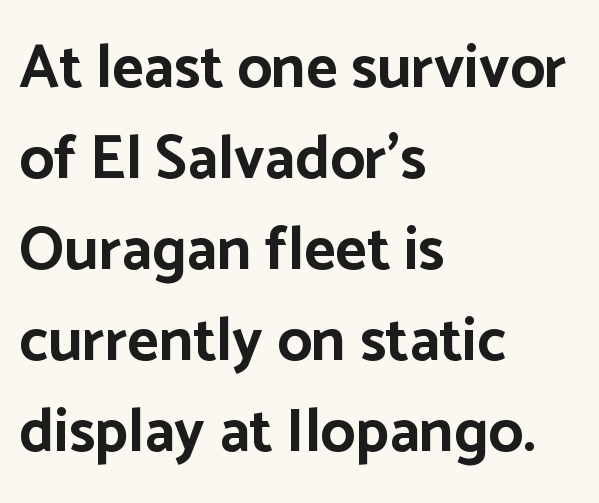
Observe the absence of serifs on each vertical stroke in this sample. The font's upright variant was chosen for this text. Here the designer chose a conventional face with non-uniform glyph widths. Typeset ragged right — the left edge is the straight one. As a designer I'd log this as weight 700, bold.
